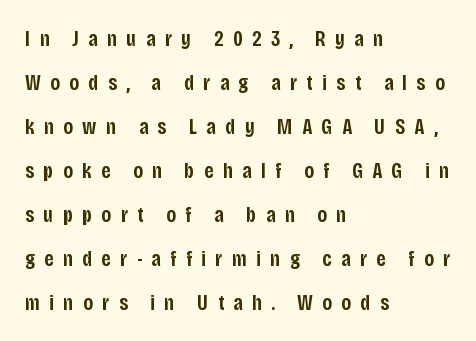
{"italic": "no", "bold": "semi", "underline": "no", "align": "left", "line_spacing": "loose", "line_spacing_ratio": 2.0, "letter_spacing": "wide", "letter_spacing_em": 0.42, "glyph_px": 22}
